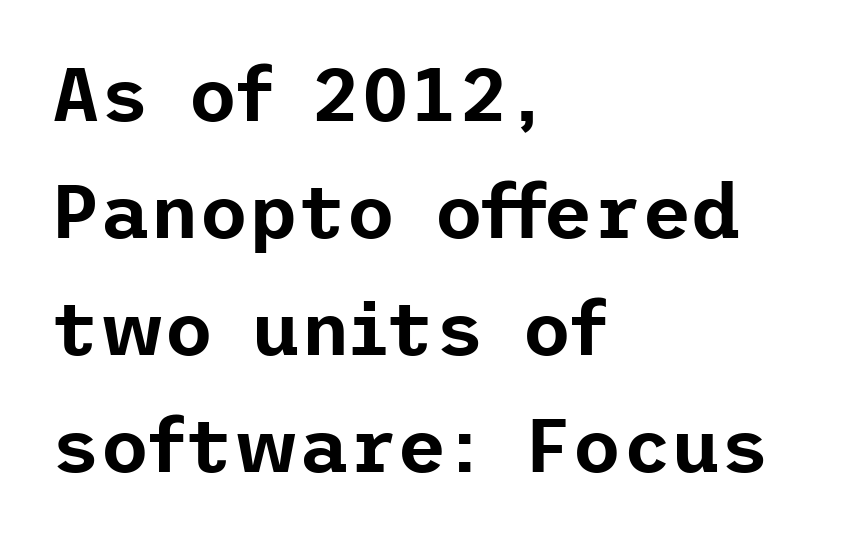
{"serif": "no", "italic": "no", "width": "normal", "stroke_contrast": "low", "x_height": "medium", "underline": "no", "align": "left", "line_spacing": "normal", "line_spacing_ratio": 1.54, "letter_spacing": "normal", "letter_spacing_em": 0.0, "glyph_px": 76}
